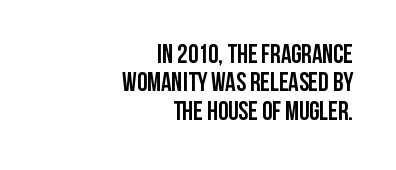
Vertically, the passage feels compressed, each row crowding the next. Posture: upright roman. The specimen omits any rule beneath the text block's lines. Short note: letters normally spaced. The ragged edge is on the left, which tells us the setting is flush right.
